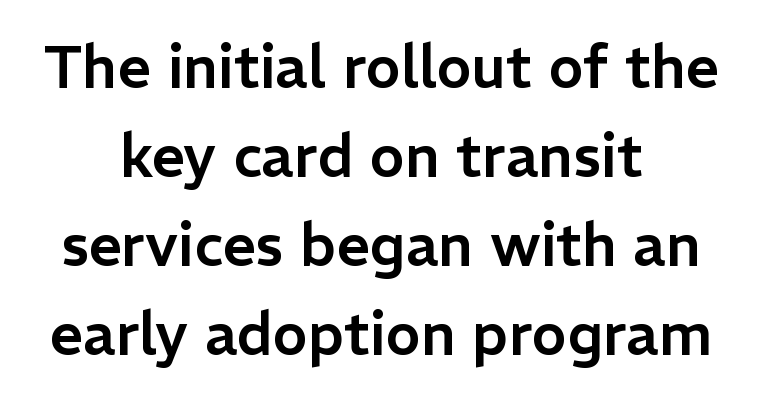
{"serif": "no", "italic": "no", "width": "normal", "stroke_contrast": "low", "x_height": "medium", "monospaced": "no", "underline": "no", "align": "center", "line_spacing": "normal", "line_spacing_ratio": 1.51, "letter_spacing": "normal", "letter_spacing_em": 0.0, "glyph_px": 59}
